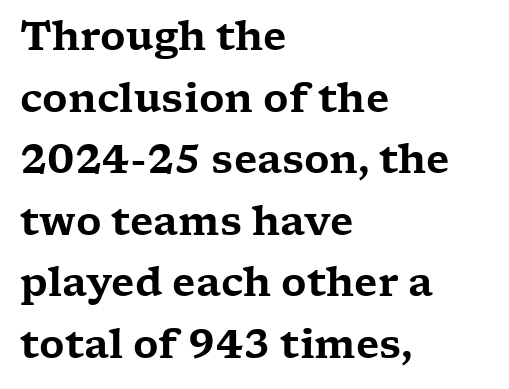
Q: Is the text italic (slanted)? A: No, it is upright.
Q: Is the typeface a serif or a sans-serif typeface? A: Serif.
Q: Is the text underlined? A: No.
Q: How is the paragraph aligned? A: Left-aligned.
Q: Is the spacing between letters normal or unusually wide? A: Normal.
Q: Is the spacing between lines tight, normal or loose? A: Normal.
Q: Width (condensed, normal, or wide)? A: Wide.
Q: Stroke contrast? A: Low.
Q: x-height? A: Medium.
Q: Monospaced? A: No.
